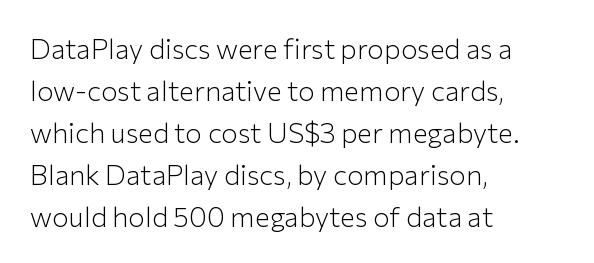
{"serif": "no", "italic": "no", "bold": "no", "weight": "light", "width": "normal", "stroke_contrast": "low", "x_height": "medium", "monospaced": "no", "underline": "no", "align": "left", "line_spacing": "normal", "line_spacing_ratio": 1.5, "letter_spacing": "normal", "letter_spacing_em": 0.0, "glyph_px": 28}
